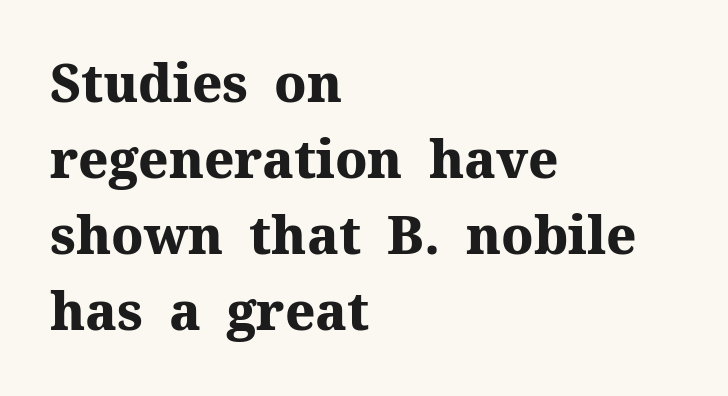
Q: Is the text bold? A: Yes.
Q: Is the text italic (slanted)? A: No, it is upright.
Q: Is the typeface a serif or a sans-serif typeface? A: Serif.
Q: Is the text underlined? A: No.
Q: How is the paragraph aligned? A: Left-aligned.
Q: Is the spacing between letters normal or unusually wide? A: Normal.
Q: Is the spacing between lines tight, normal or loose? A: Normal.
Q: Width (condensed, normal, or wide)? A: Normal.
Q: Stroke contrast? A: Medium.
Q: x-height? A: Medium.
Q: Monospaced? A: No.
